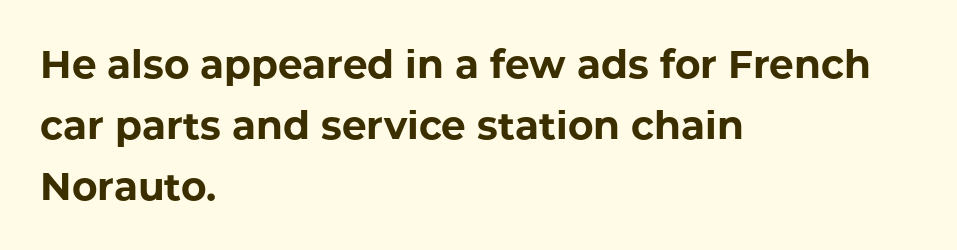
The image shows 39 px bold sans-serif type, upright; set left-aligned, normal line spacing (1.56x), normal letter spacing, not underlined; low stroke contrast and a medium x-height.
